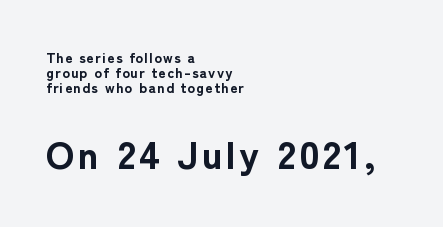
The image shows 39 px bold sans-serif type, upright; set left-aligned, tight line spacing (1.08x), not underlined; the second (bottom) block is 2.79x larger; low stroke contrast and a medium x-height.
